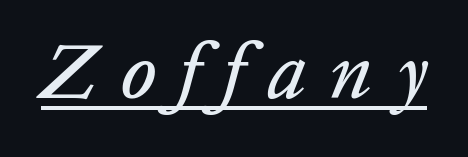
Q: Is the text italic (slanted)? A: Yes, it leans right by about 20 degrees.
Q: Is the text underlined? A: Yes.
Q: Is the spacing between letters normal or unusually wide? A: Unusually wide.
Q: Width (condensed, normal, or wide)? A: Normal.
Q: Stroke contrast? A: Low.
Q: x-height? A: Medium.
Q: Monospaced? A: No.
